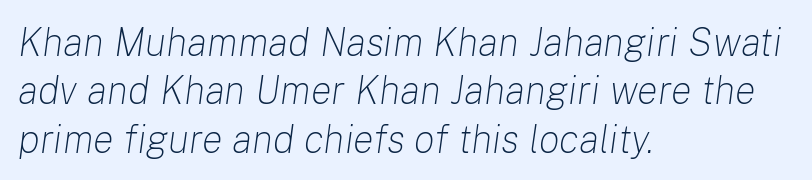
The image shows 39 px light type, italic (leaning right); set left-aligned, line spacing 1.24x, normal letter spacing, not underlined; low stroke contrast and a medium x-height.
